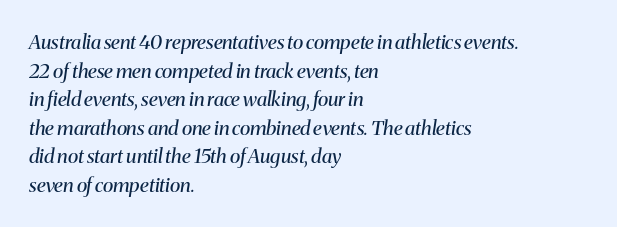
The image shows 20 px text type, italic (leaning right); set left-aligned, normal line spacing (1.43x), normal letter spacing, not underlined.
